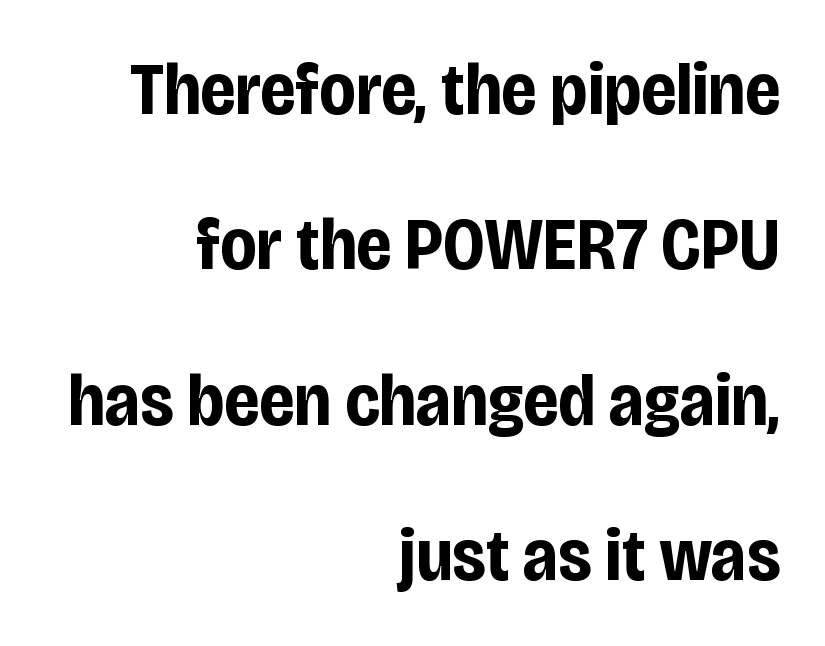
The image shows 74 px bold, condensed sans-serif type, upright; set right-aligned, loose line spacing (2.1x), normal letter spacing, not underlined; low stroke contrast and a large x-height.
